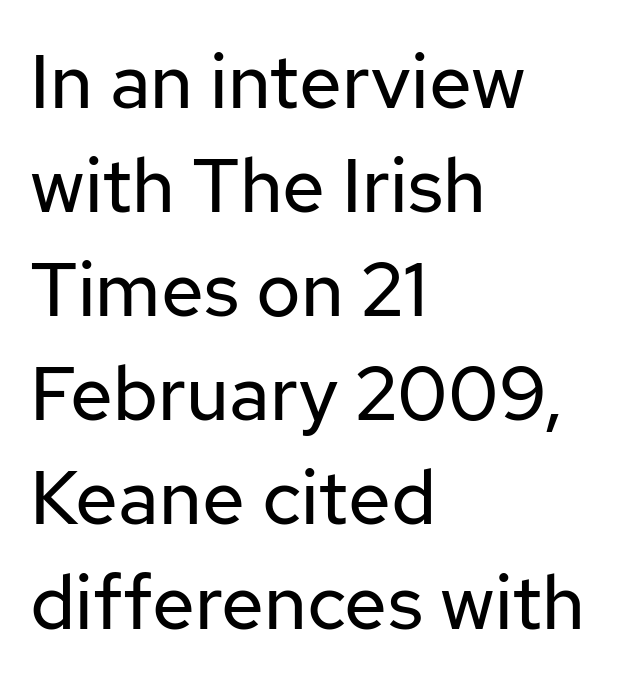
Glance below the letters and you will spot only blank space. The compositor pushed each line to the left boundary. The axis of the letterforms is exactly vertical. Short note: letters normally spaced. The passage shown stacks its lines at a standard gap. The rendering uses natural spacing where letterforms have individual widths.
